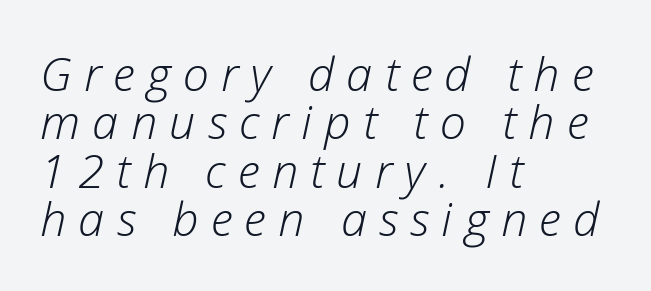
The rendering uses a small line-height, squeezing the rows. This sample is left-justified, so line endings fall wherever the words run out. Any mark beneath the type? The region is blank. Is this a fixed-width face? No — the glyphs have proportional, varying widths. Stems here are at most as thick as an everyday book face. Observe the wide spacing: letters keep a clear distance from each other.
